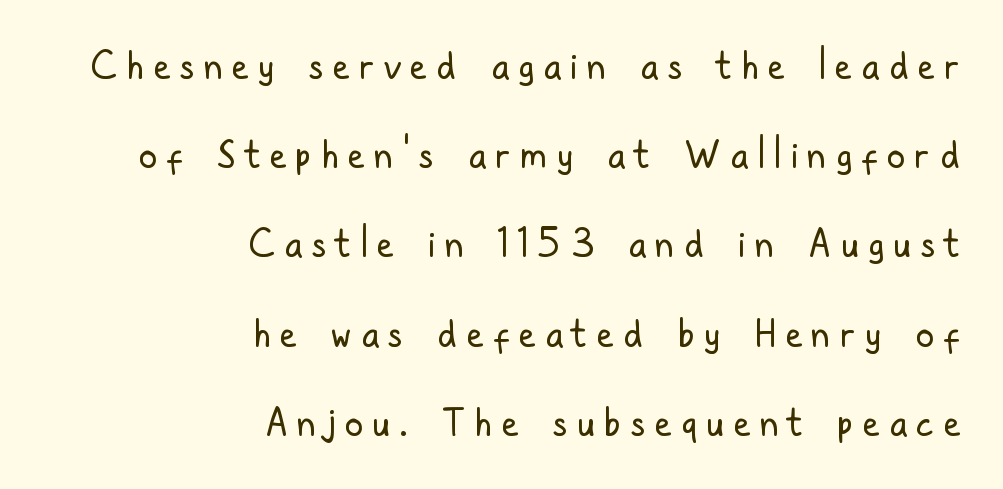
{"serif": "no", "italic": "no", "bold": "no", "weight": "regular", "width": "condensed", "stroke_contrast": "low", "x_height": "medium", "monospaced": "no", "underline": "no", "align": "right", "line_spacing": "loose", "line_spacing_ratio": 2.41, "letter_spacing": "wide", "letter_spacing_em": 0.26, "glyph_px": 37}
